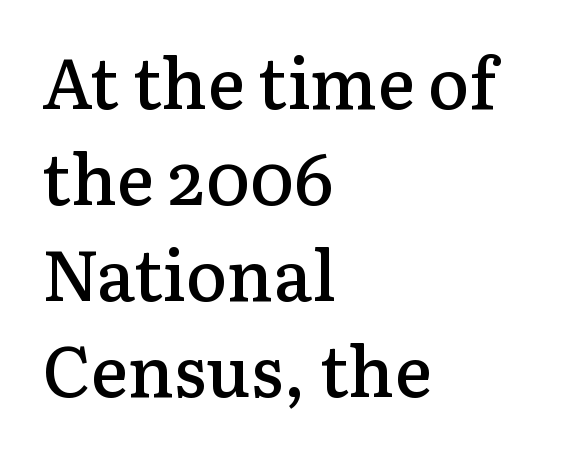
Q: Is the text bold? A: Semi-bold.
Q: Is the text italic (slanted)? A: No, it is upright.
Q: Is the typeface a serif or a sans-serif typeface? A: Serif.
Q: Is the text underlined? A: No.
Q: How is the paragraph aligned? A: Left-aligned.
Q: Is the spacing between letters normal or unusually wide? A: Normal.
Q: Is the spacing between lines tight, normal or loose? A: Normal.
Q: Width (condensed, normal, or wide)? A: Normal.
Q: Stroke contrast? A: Low.
Q: x-height? A: Medium.
Q: Monospaced? A: No.
